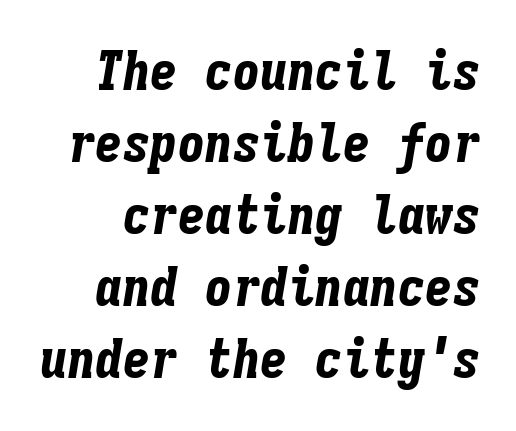
This rendering leaves character spacing at its baseline value. Spacing verdict: monospaced, one width for all characters. Notice how the stems are inclined rather than vertical — that's the hallmark of italics. The passage shown is not underscored anywhere. A full-strength bold gives these letters their thick strokes. The designer left line spacing at the default.
